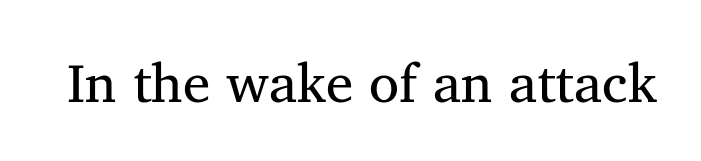
A bare baseline throughout the passage. Observe the ordinary spacing: letters are neighbours, not strangers. The passage shown is typed in a proportional face where columns would drift. It's the straight-up-and-down kind of type. Regarding serifs, this sample has them. The typesetting does not lean heavy: it is not bold.
